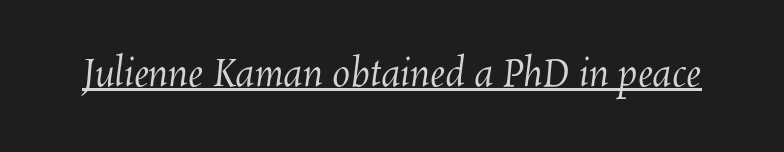
Q: Is the text bold? A: No.
Q: Is the text underlined? A: Yes.
Q: Is the spacing between letters normal or unusually wide? A: Normal.
Q: Width (condensed, normal, or wide)? A: Normal.
Q: Stroke contrast? A: Medium.
Q: x-height? A: Medium.
Q: Monospaced? A: No.
